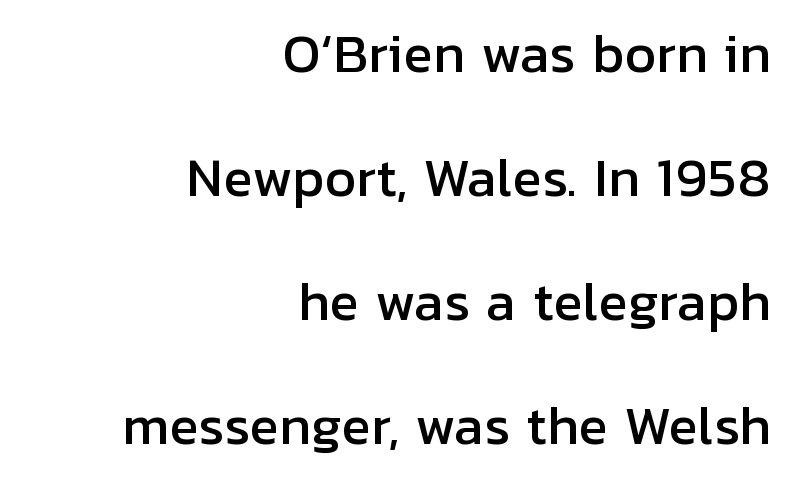
{"serif": "no", "italic": "no", "width": "normal", "stroke_contrast": "low", "x_height": "medium", "monospaced": "no", "underline": "no", "align": "right", "line_spacing": "loose", "line_spacing_ratio": 2.48, "letter_spacing": "normal", "letter_spacing_em": 0.0, "glyph_px": 50}
